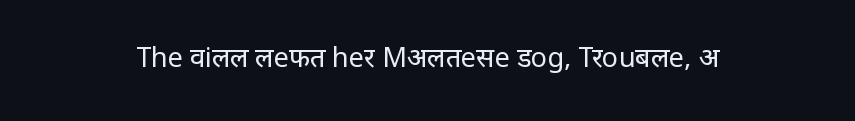
{"italic": "no", "bold": "no", "underline": "no", "letter_spacing": "normal", "letter_spacing_em": 0.0, "glyph_px": 27}
